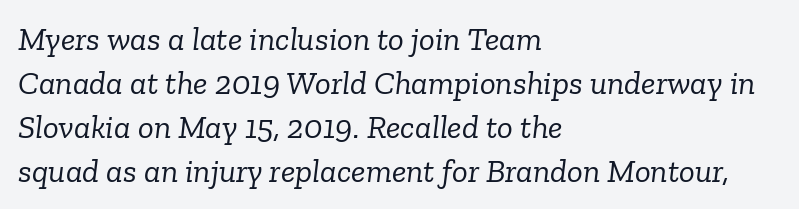
{"serif": "yes", "italic": "yes", "lean": "right", "slant_degrees": 6, "bold": "no", "weight": "light", "width": "normal", "stroke_contrast": "low", "x_height": "medium", "monospaced": "no", "underline": "no", "align": "left", "line_spacing": "normal", "line_spacing_ratio": 1.33, "letter_spacing": "normal", "letter_spacing_em": 0.0, "glyph_px": 33}
